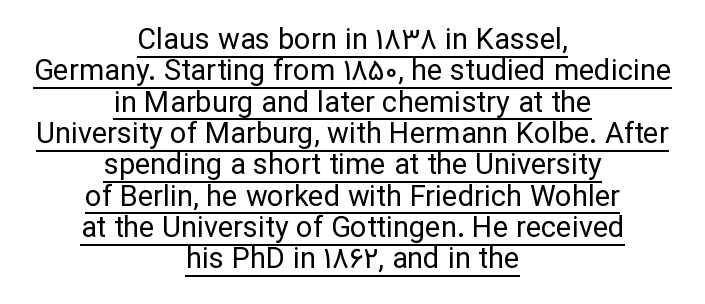
The image shows 29 px regular-weight sans-serif type, upright; set centered, tight line spacing (1.08x), normal letter spacing, underlined; low stroke contrast and a medium x-height.
